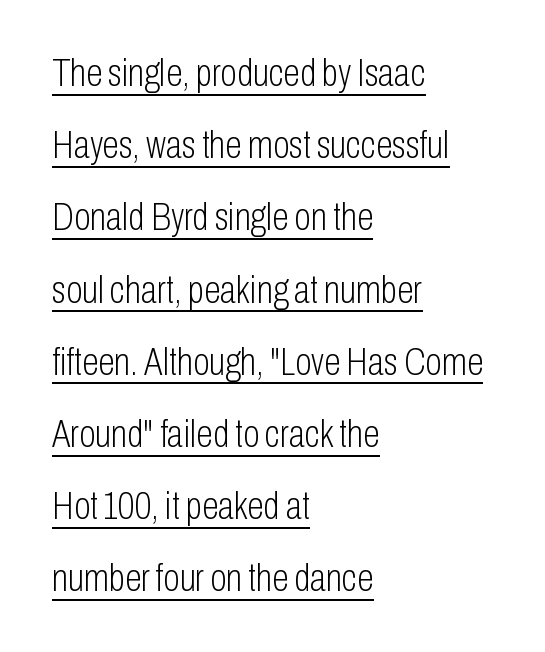
Q: Is the text bold? A: No.
Q: Is the text italic (slanted)? A: No, it is upright.
Q: Is the typeface a serif or a sans-serif typeface? A: Sans-serif.
Q: Is the text underlined? A: Yes.
Q: How is the paragraph aligned? A: Left-aligned.
Q: Is the spacing between letters normal or unusually wide? A: Normal.
Q: Is the spacing between lines tight, normal or loose? A: Loose.
Q: Width (condensed, normal, or wide)? A: Condensed.
Q: Stroke contrast? A: Low.
Q: x-height? A: Medium.
Q: Monospaced? A: No.
